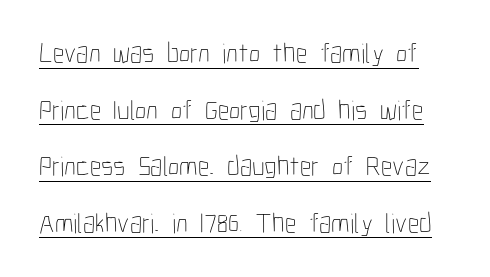
The specimen reads as upright at a glance. The face used here is proportionally spaced, like ordinary book or web type. Nobody touched the tracking dial on this one. The designer dialed line spacing up above the default. Does a line run under the words? Yes, clearly. Heaviness? Minimal to ordinary, like unemphasized prose.
